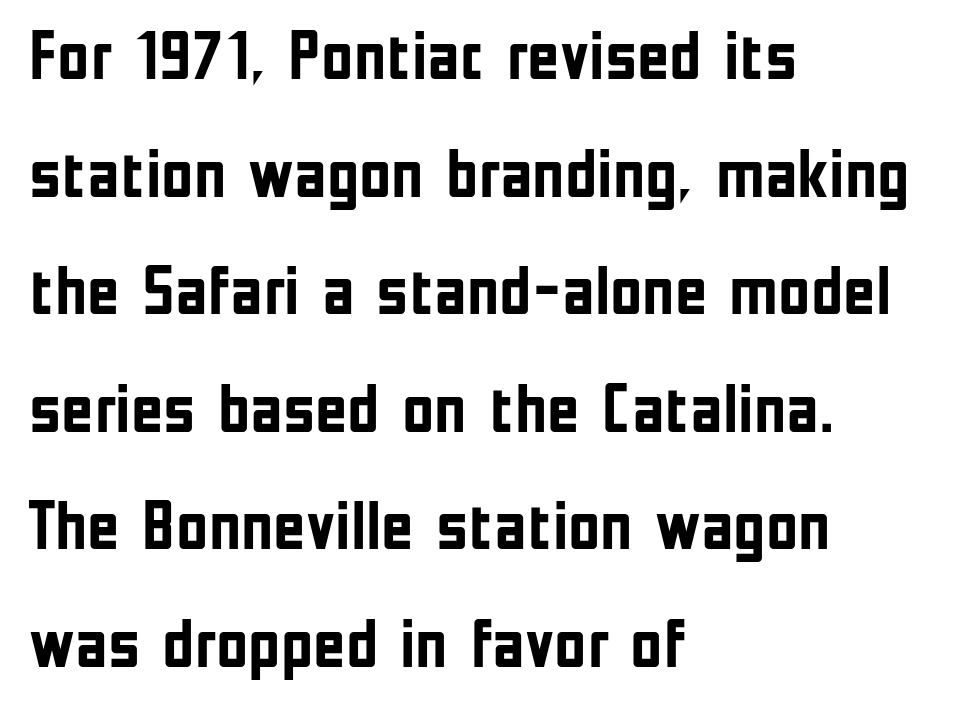
Default kerning and tracking; the words read as compact shapes. Line beginnings align vertically; line endings do not. Heavy, bold letterforms. A normal amount of white space separates one row of letters from the next. Spacing verdict: proportional, widths tailored to each character.
